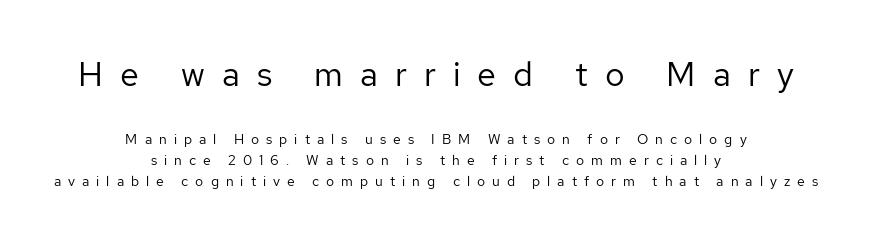
Q: Is the text bold? A: No.
Q: Is the text italic (slanted)? A: No, it is upright.
Q: Is the typeface a serif or a sans-serif typeface? A: Sans-serif.
Q: Is the text underlined? A: No.
Q: How is the paragraph aligned? A: Centered.
Q: Is the spacing between letters normal or unusually wide? A: Unusually wide.
Q: Is the spacing between lines tight, normal or loose? A: Normal.
Q: Which block of text is set in a larger size, the first (top) or the second (bottom)? A: The first (top) one.
Q: Width (condensed, normal, or wide)? A: Normal.
Q: Stroke contrast? A: Low.
Q: x-height? A: Medium.
Q: Monospaced? A: No.
